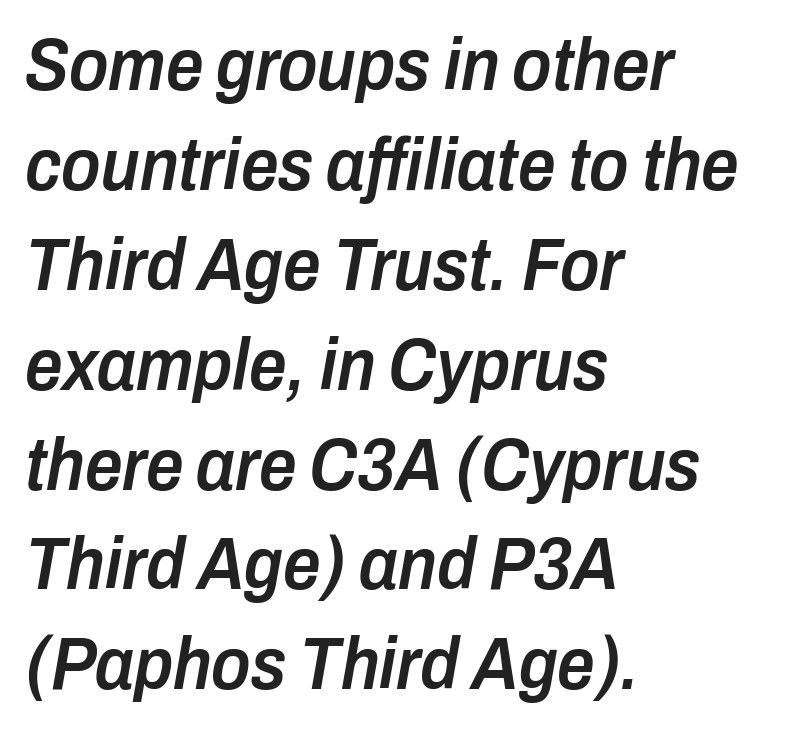
Q: Is the text bold? A: Semi-bold.
Q: Is the text italic (slanted)? A: Yes, it leans right by about 10 degrees.
Q: Is the text underlined? A: No.
Q: How is the paragraph aligned? A: Left-aligned.
Q: Is the spacing between letters normal or unusually wide? A: Normal.
Q: Is the spacing between lines tight, normal or loose? A: Normal.
Q: Width (condensed, normal, or wide)? A: Condensed.
Q: Stroke contrast? A: Low.
Q: x-height? A: Medium.
Q: Monospaced? A: No.
